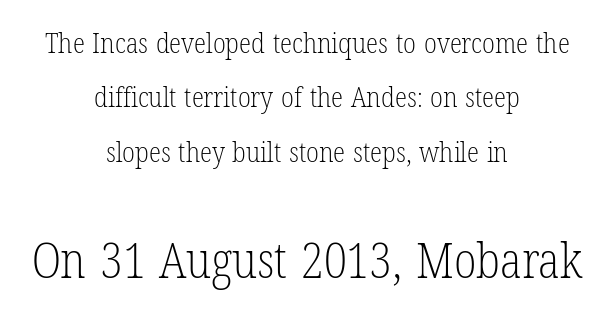
Q: Is the text bold? A: No.
Q: Is the text italic (slanted)? A: No, it is upright.
Q: Is the typeface a serif or a sans-serif typeface? A: Serif.
Q: Is the text underlined? A: No.
Q: How is the paragraph aligned? A: Centered.
Q: Is the spacing between letters normal or unusually wide? A: Normal.
Q: Is the spacing between lines tight, normal or loose? A: Loose.
Q: Which block of text is set in a larger size, the first (top) or the second (bottom)? A: The second (bottom) one.
Q: Width (condensed, normal, or wide)? A: Condensed.
Q: Stroke contrast? A: Low.
Q: x-height? A: Medium.
Q: Monospaced? A: No.
